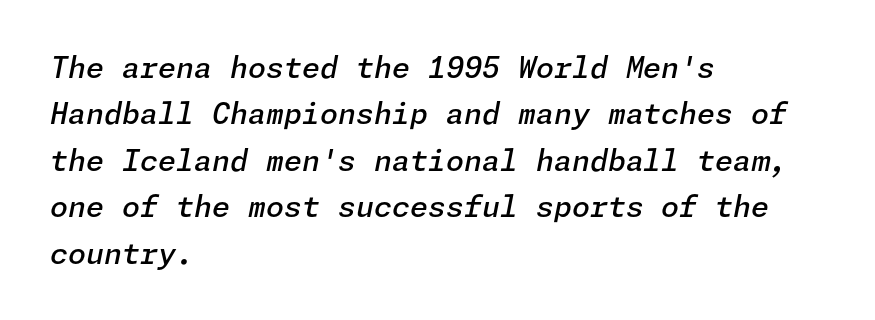
The image shows 29 px semibold type, italic (leaning right); set left-aligned, normal line spacing (1.6x), normal letter spacing, not underlined; low stroke contrast and a medium x-height.
